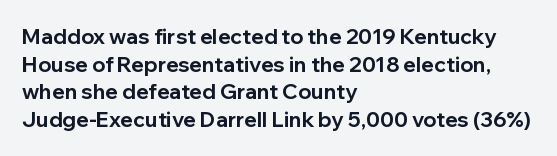
{"italic": "no", "bold": "yes", "underline": "no", "align": "left", "line_spacing": "normal", "line_spacing_ratio": 1.32, "letter_spacing": "normal", "letter_spacing_em": 0.0, "glyph_px": 21}
